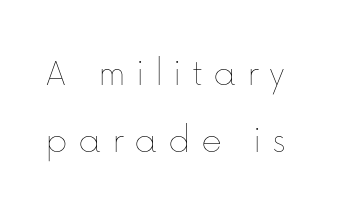
Q: Is the text bold? A: No.
Q: Is the text italic (slanted)? A: No, it is upright.
Q: Is the text underlined? A: No.
Q: Is the spacing between letters normal or unusually wide? A: Unusually wide.
Q: Is the spacing between lines tight, normal or loose? A: Normal.
Q: Width (condensed, normal, or wide)? A: Normal.
Q: Stroke contrast? A: Low.
Q: x-height? A: Medium.
Q: Monospaced? A: No.
